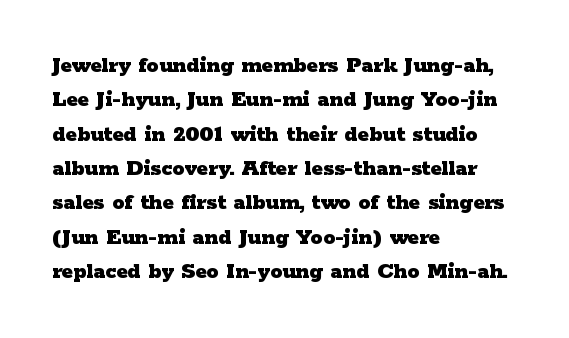
Q: Is the text bold? A: Yes.
Q: Is the text italic (slanted)? A: No, it is upright.
Q: Is the text underlined? A: No.
Q: How is the paragraph aligned? A: Left-aligned.
Q: Is the spacing between letters normal or unusually wide? A: Normal.
Q: Is the spacing between lines tight, normal or loose? A: Normal.
